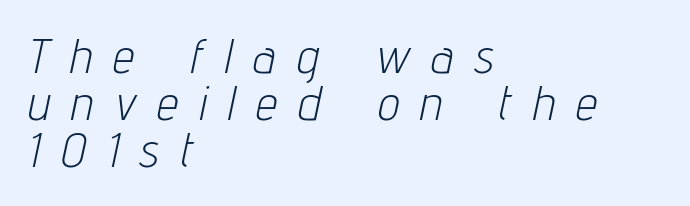
{"italic": "yes", "lean": "right", "slant_degrees": 12, "bold": "no", "weight": "light", "width": "condensed", "stroke_contrast": "low", "x_height": "medium", "monospaced": "no", "underline": "no", "align": "left", "line_spacing": "tight", "line_spacing_ratio": 0.98, "letter_spacing": "wide", "letter_spacing_em": 0.46, "glyph_px": 48}
